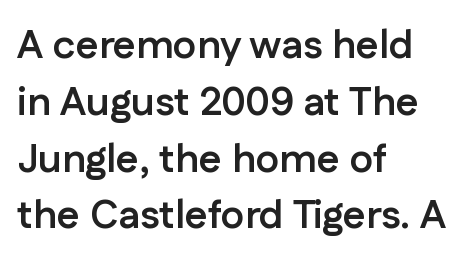
The rendering anchors every line to the left-hand side. The specimen reads as upright at a glance. This sample uses a sans-serif face. Underline: absent.
